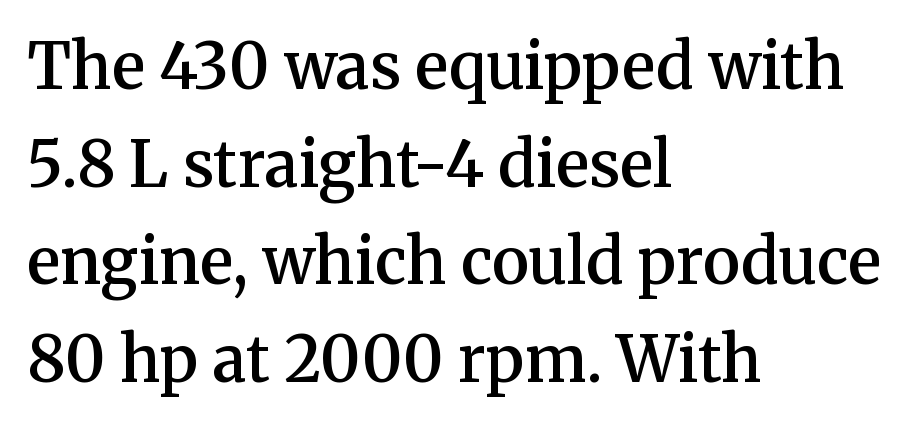
This sample is left-justified, so line endings fall wherever the words run out. A typesetter would call this zero additional tracking. The designer went with a serif here, giving each stem small feet. Type without underlining. Is this a fixed-width face? No — the glyphs have proportional, varying widths. The lettering stays uniformly vertical, giving the passage a roman look.
